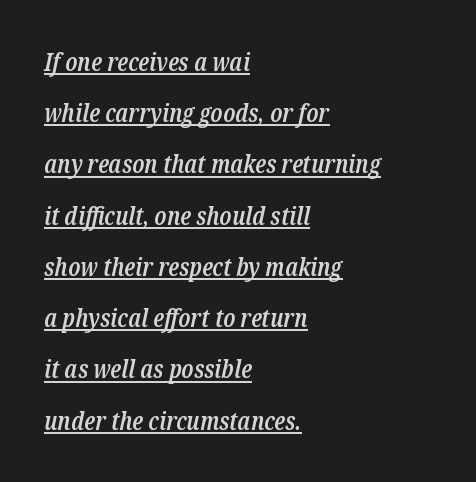
Q: Is the text bold? A: Semi-bold.
Q: Is the text italic (slanted)? A: Yes, it leans right by about 12 degrees.
Q: Is the text underlined? A: Yes.
Q: How is the paragraph aligned? A: Left-aligned.
Q: Is the spacing between letters normal or unusually wide? A: Normal.
Q: Is the spacing between lines tight, normal or loose? A: Loose.
